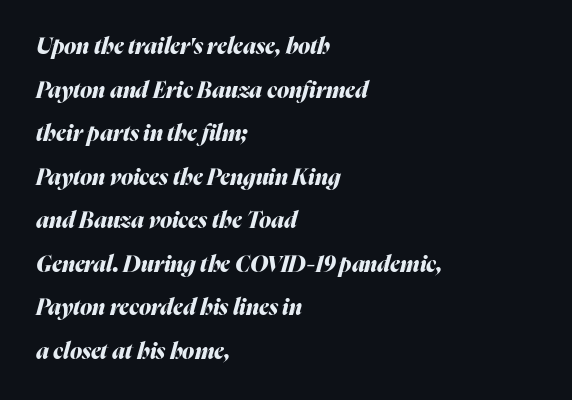
Q: Is the text bold? A: Yes.
Q: Is the text italic (slanted)? A: Yes, it leans right by about 16 degrees.
Q: Is the text underlined? A: No.
Q: How is the paragraph aligned? A: Left-aligned.
Q: Is the spacing between letters normal or unusually wide? A: Normal.
Q: Is the spacing between lines tight, normal or loose? A: Loose.
